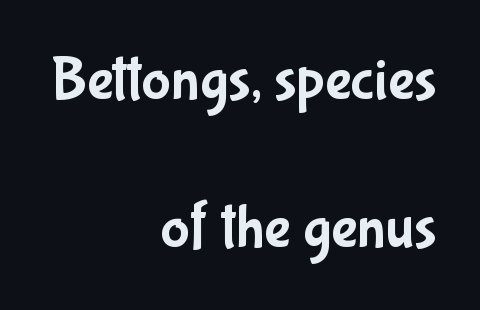
{"serif": "no", "italic": "no", "width": "condensed", "stroke_contrast": "low", "x_height": "medium", "monospaced": "no", "underline": "no", "align": "right", "line_spacing": "loose", "line_spacing_ratio": 2.39, "letter_spacing": "normal", "letter_spacing_em": 0.0, "glyph_px": 62}
